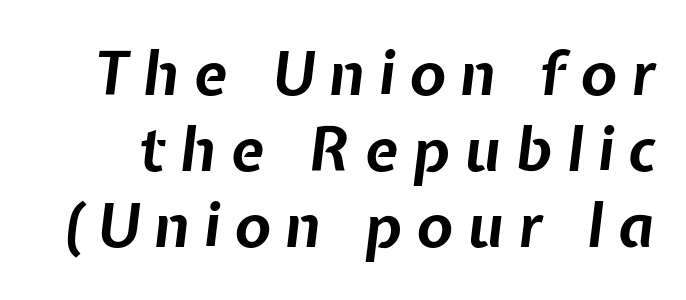
{"italic": "yes", "lean": "right", "slant_degrees": 7, "bold": "yes", "weight": "bold", "width": "normal", "stroke_contrast": "low", "x_height": "medium", "monospaced": "no", "underline": "no", "line_spacing": "normal", "line_spacing_ratio": 1.27, "letter_spacing": "wide", "letter_spacing_em": 0.24, "glyph_px": 60}
